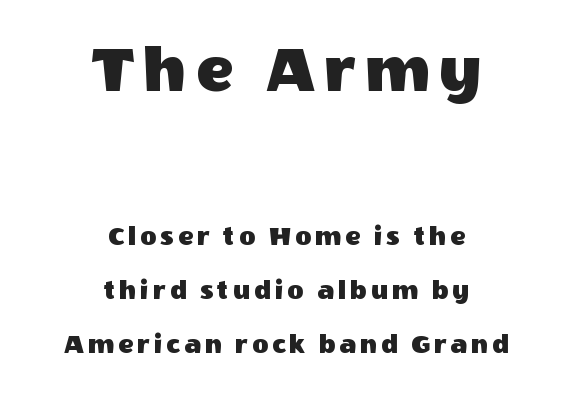
Designer's note — italics off, roman on. Vertically, the passage feels expansive, rows floating well apart. A typesetter would call this proportional, since set widths differ per character. Font category for this specimen: sans-serif.
